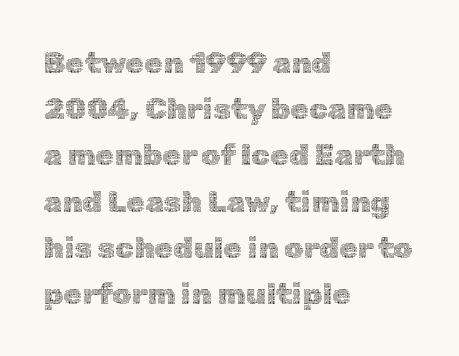
The image shows 30 px thin type, upright; set left-aligned, normal line spacing (1.54x), normal letter spacing, not underlined; a medium x-height.
